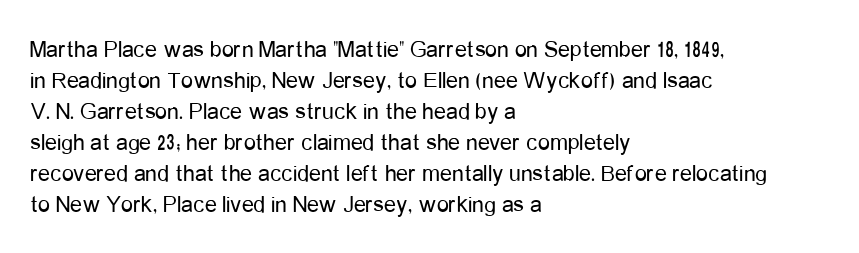
{"italic": "no", "bold": "no", "underline": "no", "align": "left", "line_spacing": "normal", "line_spacing_ratio": 1.29, "letter_spacing": "normal", "letter_spacing_em": 0.0, "glyph_px": 24}
